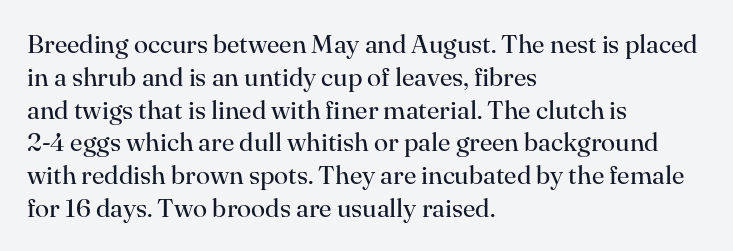
Q: Is the text bold? A: No.
Q: Is the text italic (slanted)? A: No, it is upright.
Q: Is the text underlined? A: No.
Q: How is the paragraph aligned? A: Left-aligned.
Q: Is the spacing between letters normal or unusually wide? A: Normal.
Q: Is the spacing between lines tight, normal or loose? A: Normal.
